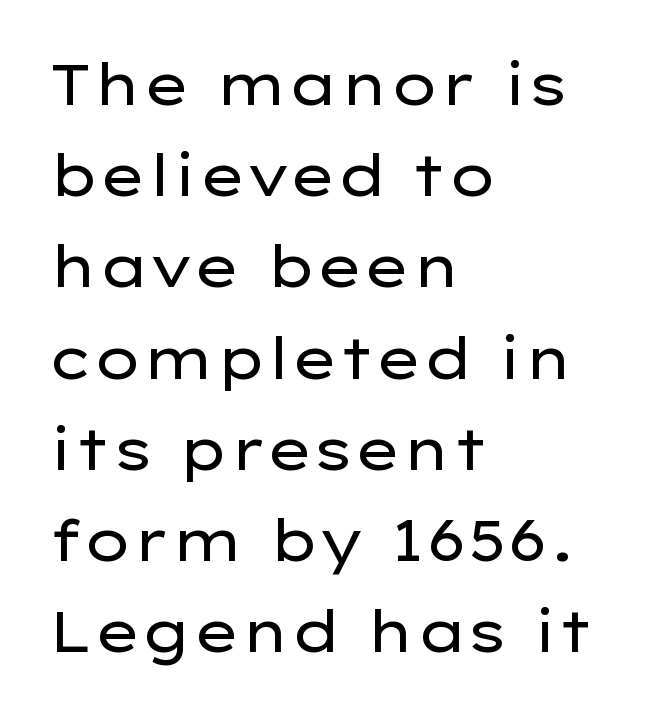
The image shows 57 px regular-weight, wide sans-serif type, upright; set left-aligned, normal line spacing (1.6x), normal letter spacing, not underlined; low stroke contrast and a medium x-height.
